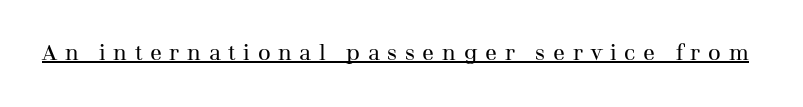
Q: Is the text bold? A: No.
Q: Is the text italic (slanted)? A: No, it is upright.
Q: Is the text underlined? A: Yes.
Q: Is the spacing between letters normal or unusually wide? A: Unusually wide.
